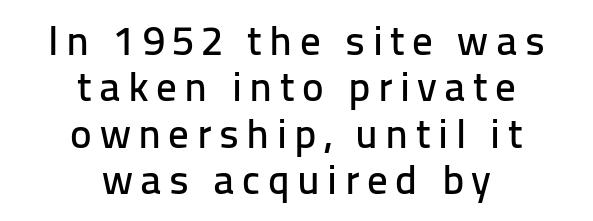
Q: Is the text italic (slanted)? A: No, it is upright.
Q: Is the typeface a serif or a sans-serif typeface? A: Sans-serif.
Q: Is the text underlined? A: No.
Q: How is the paragraph aligned? A: Centered.
Q: Is the spacing between lines tight, normal or loose? A: Tight.
Q: Width (condensed, normal, or wide)? A: Normal.
Q: Stroke contrast? A: Low.
Q: x-height? A: Medium.
Q: Monospaced? A: No.
